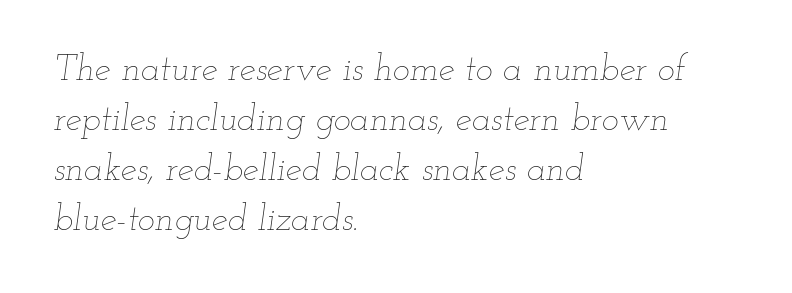
The leading is moderate, giving the passage an even texture. This rendering leaves character spacing at its baseline value. Varying glyph widths throughout — classic text-font behaviour. Quick note: underline off. Compared with ordinary roman type, these characters are visibly tilted. The rag falls on the right side of this text block.
